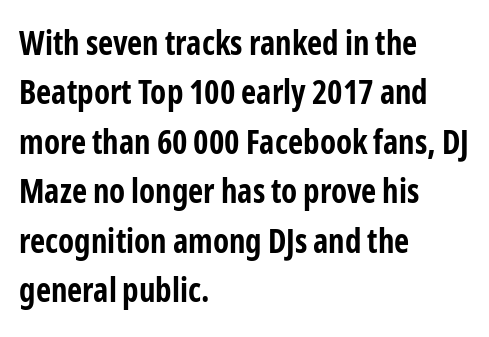
The image shows 33 px bold, condensed sans-serif type, upright; set left-aligned, normal line spacing (1.5x), normal letter spacing, not underlined; low stroke contrast and a medium x-height.
